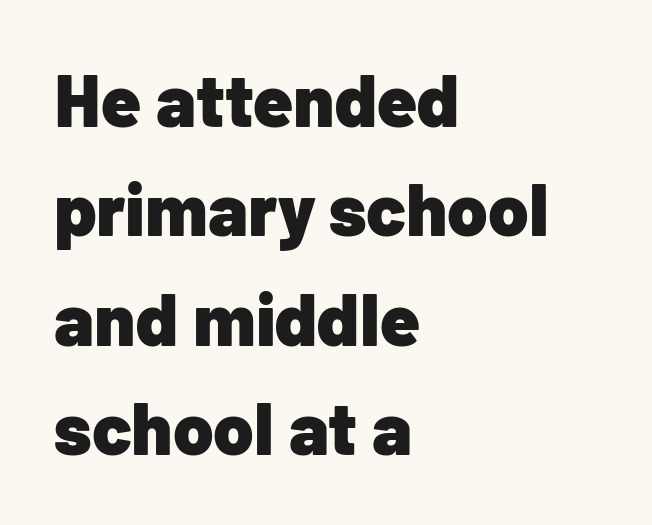
{"serif": "no", "italic": "no", "bold": "yes", "weight": "heavy", "width": "normal", "stroke_contrast": "low", "x_height": "medium", "monospaced": "no", "underline": "no", "align": "left", "line_spacing": "normal", "line_spacing_ratio": 1.5, "letter_spacing": "normal", "letter_spacing_em": 0.0, "glyph_px": 73}
